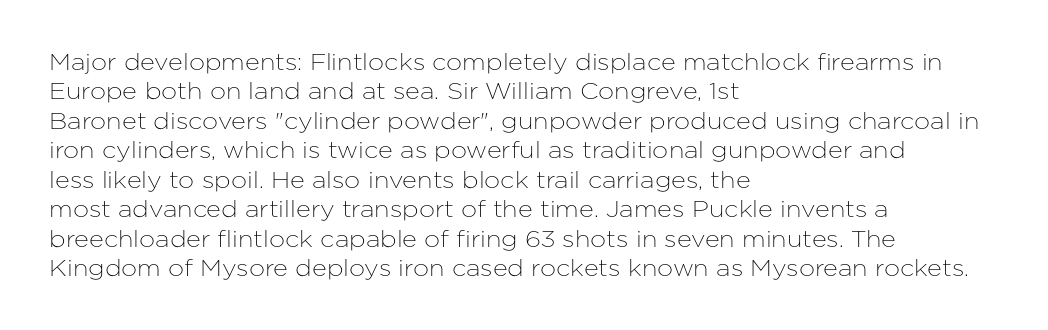
One-word summary of the alignment: left. Posture: vertical. The tracking reads as untouched default to a designer's eye. Each row of text sits above clean, open space. Does the leading feel generous? No, just average.
